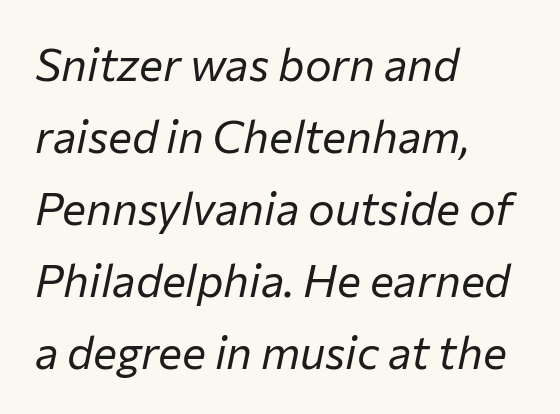
Q: Is the text bold? A: No.
Q: Is the text italic (slanted)? A: Yes, it leans right by about 12 degrees.
Q: Is the text underlined? A: No.
Q: How is the paragraph aligned? A: Left-aligned.
Q: Is the spacing between letters normal or unusually wide? A: Normal.
Q: Is the spacing between lines tight, normal or loose? A: Normal.
Q: Width (condensed, normal, or wide)? A: Normal.
Q: Stroke contrast? A: Low.
Q: x-height? A: Medium.
Q: Monospaced? A: No.
